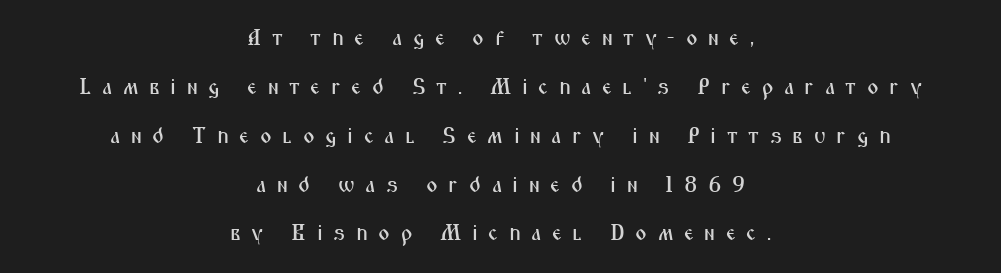
{"italic": "no", "underline": "no", "align": "center", "line_spacing": "loose", "line_spacing_ratio": 2.22, "letter_spacing": "wide", "letter_spacing_em": 0.48, "glyph_px": 22}
